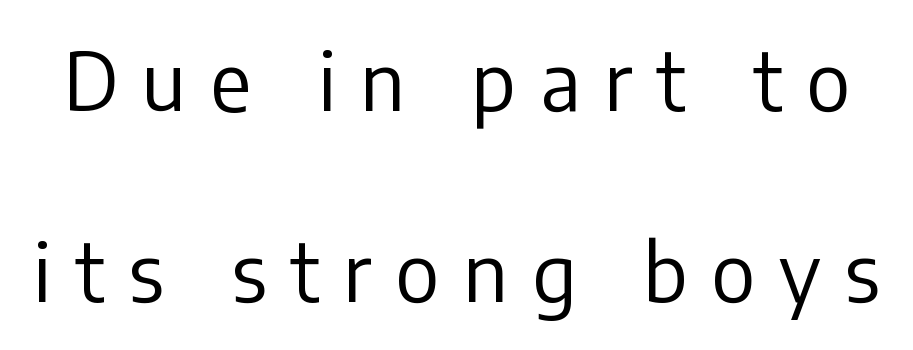
Nothing heavy about these letters — not bold at all. A great deal of white space separates one row of letters from the next. The rendering uses natural spacing where letterforms have individual widths. You could only call the tracking loose — the letters float apart. Any mark beneath the type? The region is blank. Vertical strokes here are truly vertical.
